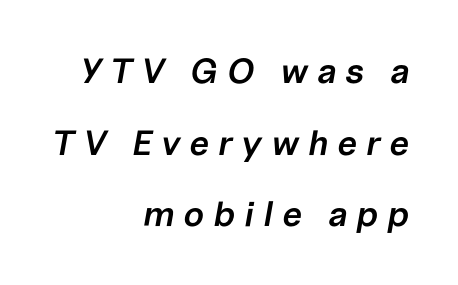
{"italic": "yes", "lean": "right", "slant_degrees": 10, "bold": "semi", "weight": "semibold", "width": "normal", "stroke_contrast": "low", "x_height": "medium", "monospaced": "no", "underline": "no", "align": "right", "line_spacing": "loose", "line_spacing_ratio": 2.05, "letter_spacing": "wide", "letter_spacing_em": 0.26, "glyph_px": 35}
